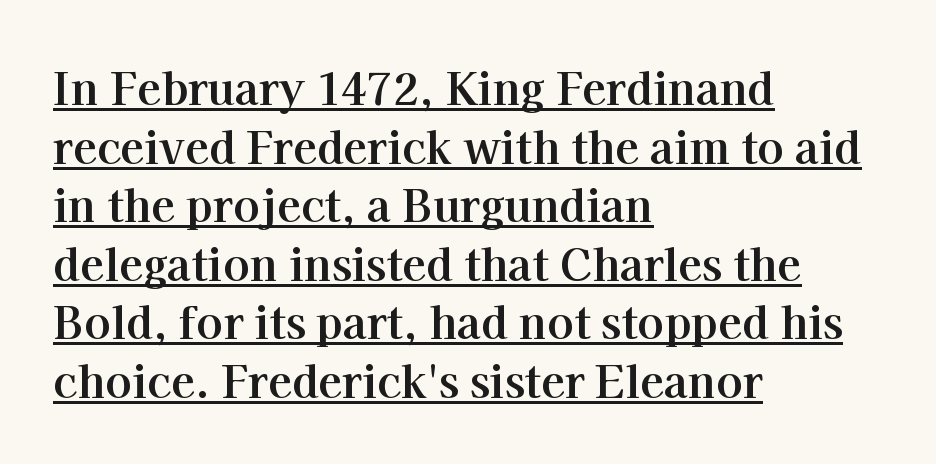
{"serif": "yes", "italic": "no", "bold": "yes", "weight": "bold", "width": "normal", "stroke_contrast": "high", "x_height": "medium", "monospaced": "no", "underline": "yes", "align": "left", "line_spacing": "normal", "line_spacing_ratio": 1.33, "letter_spacing": "normal", "letter_spacing_em": 0.0, "glyph_px": 44}
